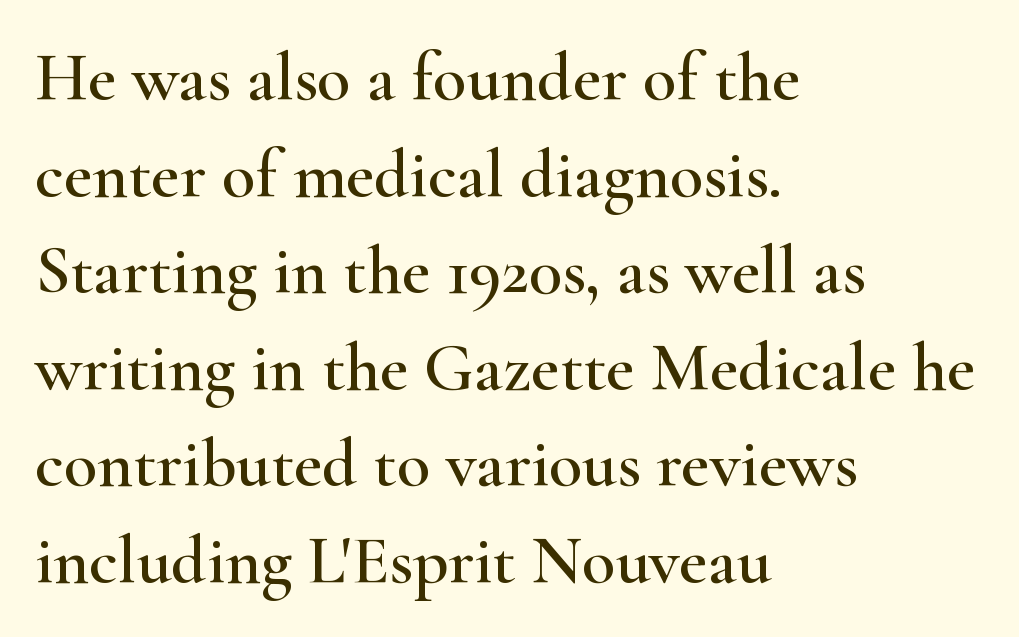
The image shows 69 px wide serif type, upright; set left-aligned, normal line spacing (1.4x), normal letter spacing, not underlined; high stroke contrast and a small x-height.
